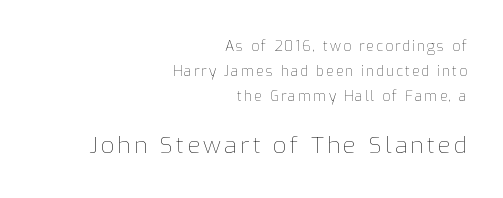
Italic? Not at all — the glyphs are vertical. Caption: upper text group reduced, lower text group enlarged. Each line ends at the same right margin while the left side varies. The cut favours lightness, reaching ordinary text weight at its darkest.
